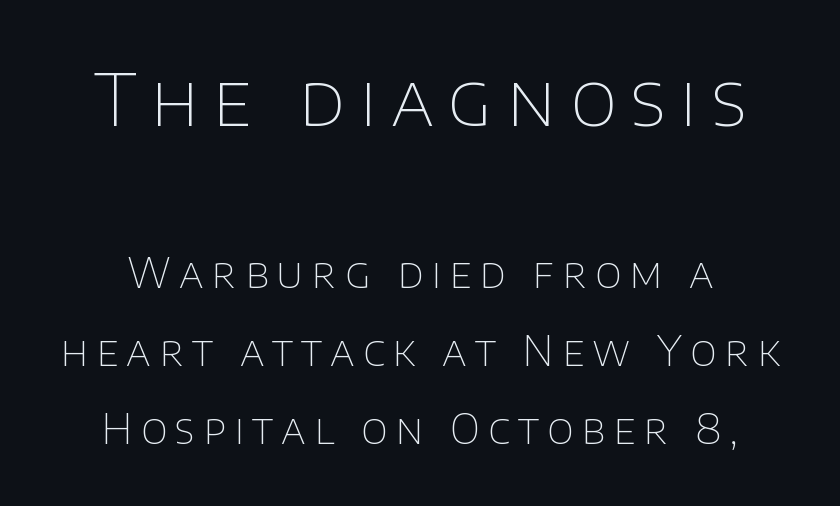
The line-height multiplier appears high, well above default. Glyph-to-glyph distance is far greater than everyday printed text. No chunkiness to these letters — they're not bold. Regarding serifs, this sample does without them. Honestly, there is no underline to notice here at all. The rendering shrinks the type as you move from the upper chunk to the lower.
